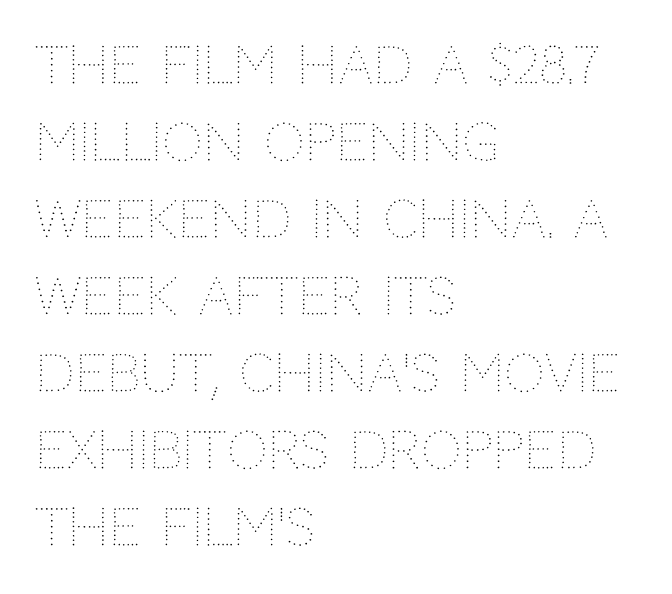
The image shows 51 px thin type, upright; set left-aligned, normal line spacing (1.51x), normal letter spacing, not underlined; medium stroke contrast and a large x-height.
